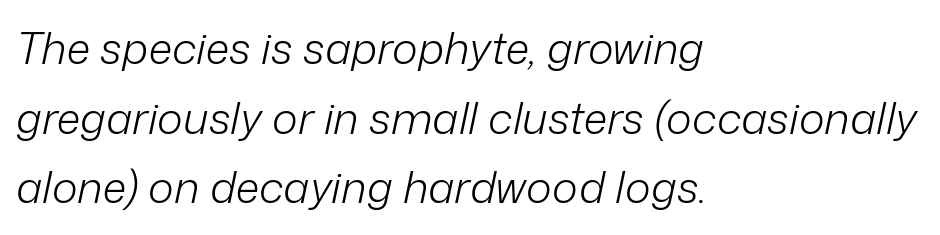
{"italic": "yes", "lean": "right", "slant_degrees": 12, "bold": "no", "weight": "light", "width": "normal", "stroke_contrast": "low", "x_height": "medium", "monospaced": "no", "underline": "no", "align": "left", "line_spacing": "normal", "line_spacing_ratio": 1.58, "letter_spacing": "normal", "letter_spacing_em": 0.0, "glyph_px": 44}
